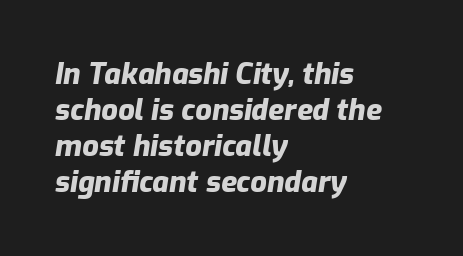
{"italic": "yes", "lean": "right", "slant_degrees": 9, "bold": "yes", "weight": "heavy", "width": "normal", "stroke_contrast": "low", "x_height": "medium", "monospaced": "no", "underline": "no", "align": "left", "line_spacing_ratio": 1.24, "letter_spacing": "normal", "letter_spacing_em": 0.0, "glyph_px": 29}
